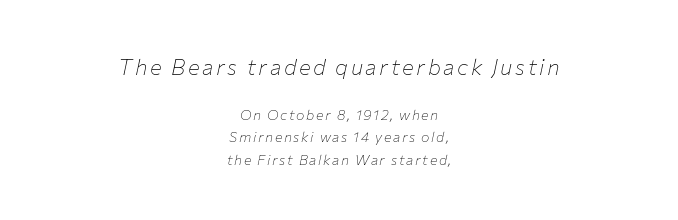
The image shows 22 px text type, italic (leaning right); set centered, normal line spacing (1.6x), not underlined; the first (top) block is 1.57x larger.
